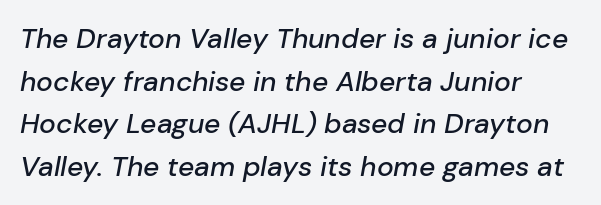
Q: Is the text italic (slanted)? A: Yes, it leans right by about 10 degrees.
Q: Is the text underlined? A: No.
Q: How is the paragraph aligned? A: Left-aligned.
Q: Is the spacing between letters normal or unusually wide? A: Normal.
Q: Is the spacing between lines tight, normal or loose? A: Normal.
Q: Width (condensed, normal, or wide)? A: Normal.
Q: Stroke contrast? A: Low.
Q: x-height? A: Medium.
Q: Monospaced? A: No.
